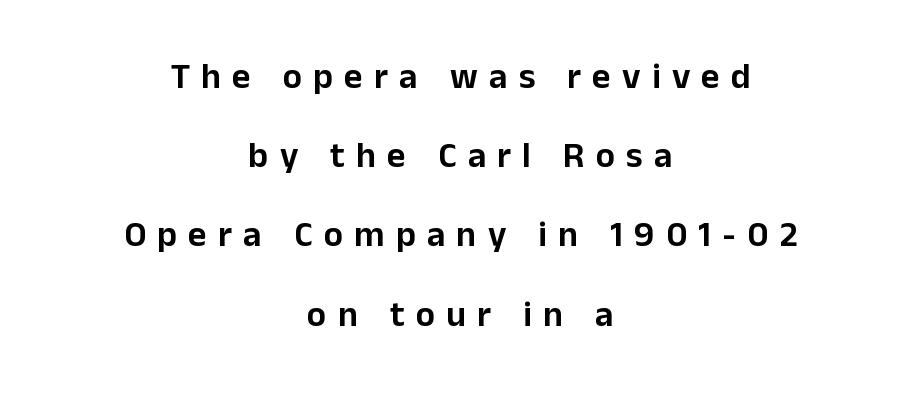
{"serif": "no", "italic": "no", "width": "normal", "stroke_contrast": "low", "x_height": "medium", "monospaced": "no", "underline": "no", "align": "center", "line_spacing": "loose", "line_spacing_ratio": 2.2, "letter_spacing": "wide", "letter_spacing_em": 0.31, "glyph_px": 36}
